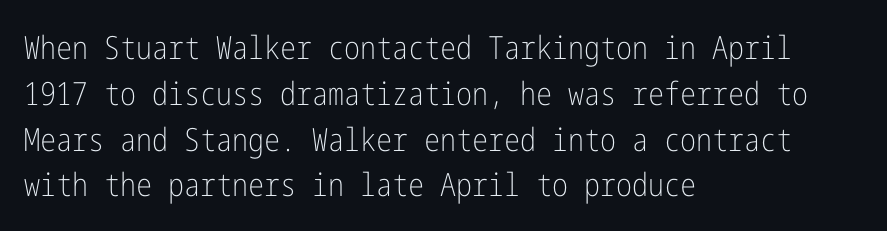
{"serif": "no", "italic": "no", "bold": "no", "weight": "light", "width": "condensed", "stroke_contrast": "low", "x_height": "medium", "underline": "no", "align": "left", "line_spacing": "normal", "line_spacing_ratio": 1.43, "letter_spacing": "normal", "letter_spacing_em": 0.0, "glyph_px": 32}
